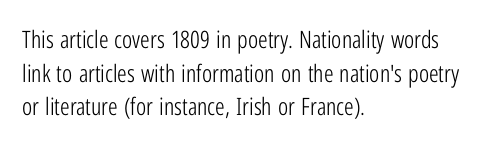
{"italic": "no", "bold": "no", "underline": "no", "align": "left", "line_spacing": "normal", "line_spacing_ratio": 1.4, "letter_spacing": "normal", "letter_spacing_em": 0.0, "glyph_px": 24}
